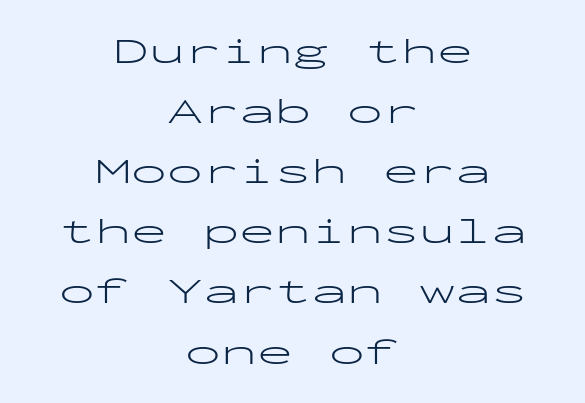
{"serif": "no", "italic": "no", "bold": "no", "weight": "light", "width": "wide", "stroke_contrast": "low", "x_height": "medium", "monospaced": "yes", "underline": "no", "align": "center", "line_spacing": "normal", "line_spacing_ratio": 1.67, "letter_spacing": "normal", "letter_spacing_em": 0.0, "glyph_px": 36}
